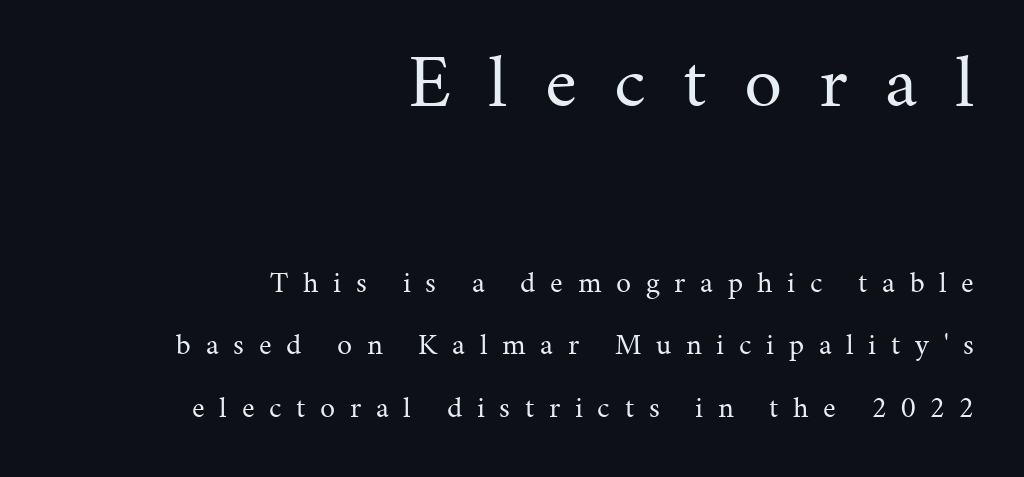
Notice how the passage keeps a crisp vertical edge on the right only. Widely set lines give the paragraph a tall, airy silhouette. Compare the two chunks: the upper has the greater cap height. The cut favours lightness, reaching ordinary text weight at its darkest.
